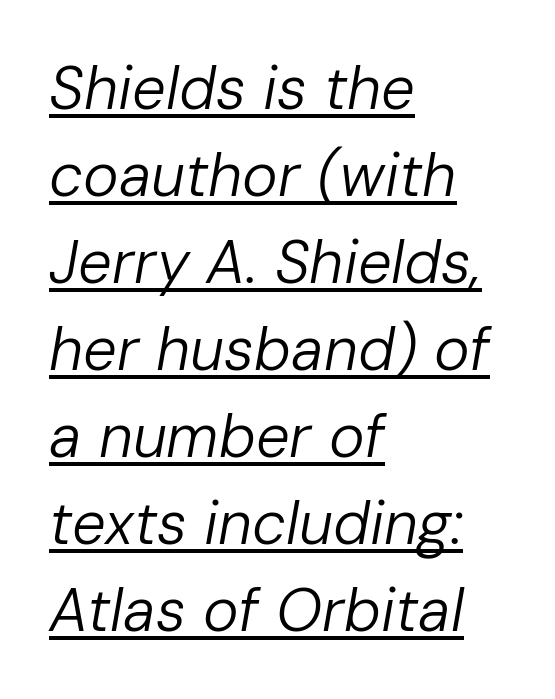
{"italic": "yes", "lean": "right", "slant_degrees": 10, "bold": "no", "weight": "regular", "width": "normal", "stroke_contrast": "low", "x_height": "medium", "monospaced": "no", "underline": "yes", "align": "left", "line_spacing": "normal", "line_spacing_ratio": 1.45, "letter_spacing": "normal", "letter_spacing_em": 0.0, "glyph_px": 60}
